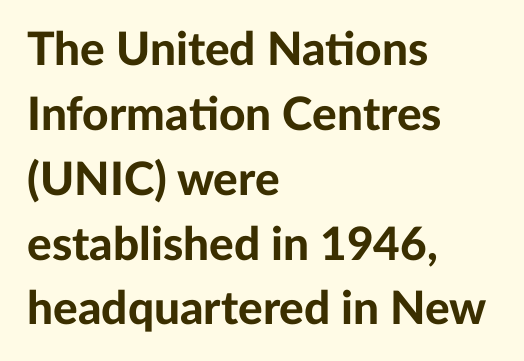
The image shows 46 px bold sans-serif type, upright; set left-aligned, normal line spacing (1.41x), normal letter spacing, not underlined; low stroke contrast and a medium x-height.
